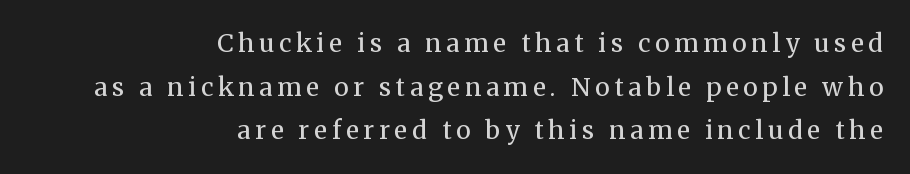
The typesetting does not lean heavy: it is not bold. The string is rendered with underlining switched off. Every row of glyphs terminates at an identical x-position on the right. The specimen reads as upright at a glance.
